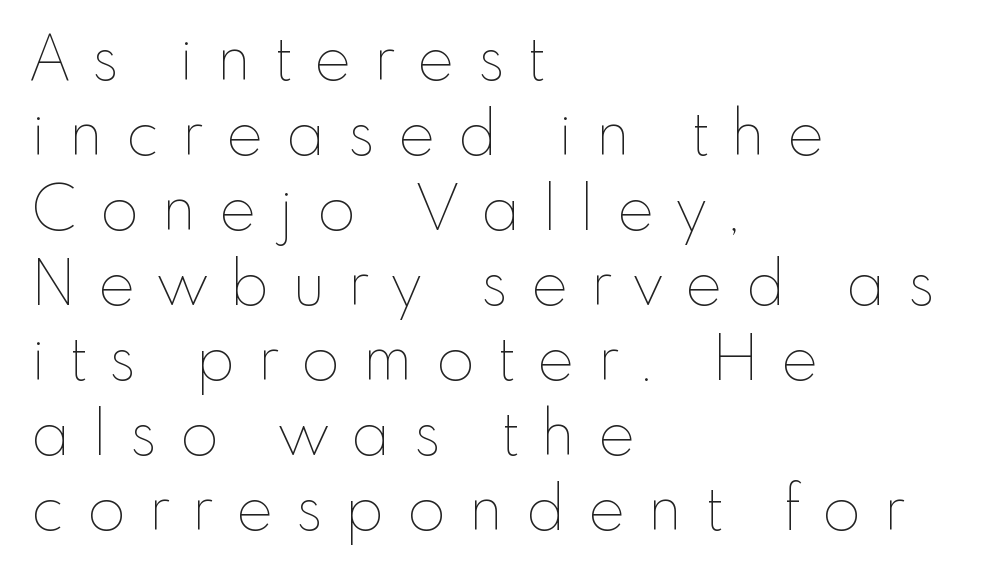
The image shows 62 px thin type, upright; set left-aligned, line spacing 1.21x, unusually wide letter spacing (+0.37 em), not underlined; low stroke contrast and a small x-height.
